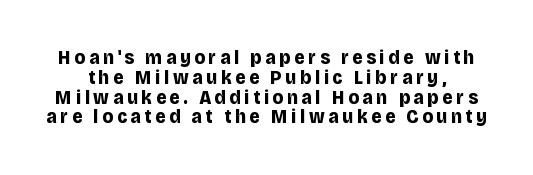
Q: Is the text bold? A: Yes.
Q: Is the text italic (slanted)? A: No, it is upright.
Q: Is the text underlined? A: No.
Q: Is the spacing between lines tight, normal or loose? A: Tight.
